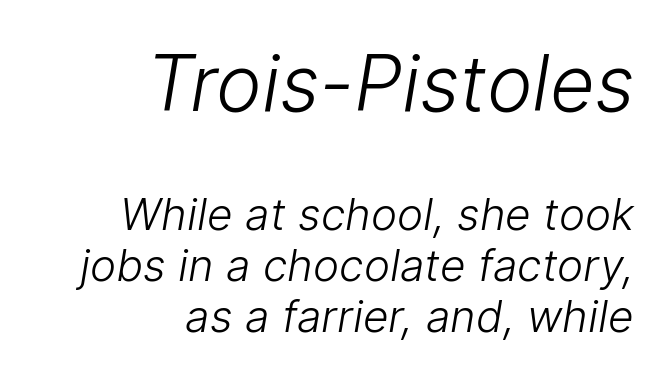
Q: Is the text bold? A: No.
Q: Is the typeface a serif or a sans-serif typeface? A: Sans-serif.
Q: Is the text underlined? A: No.
Q: How is the paragraph aligned? A: Right-aligned.
Q: Is the spacing between letters normal or unusually wide? A: Normal.
Q: Which block of text is set in a larger size, the first (top) or the second (bottom)? A: The first (top) one.
Q: Width (condensed, normal, or wide)? A: Normal.
Q: Stroke contrast? A: Low.
Q: x-height? A: Medium.
Q: Monospaced? A: No.
